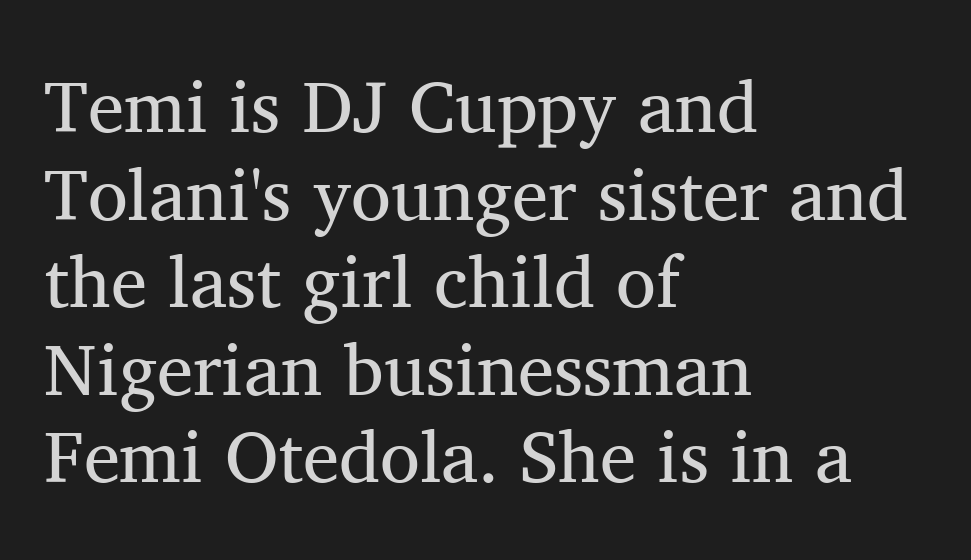
{"serif": "yes", "italic": "no", "bold": "no", "weight": "regular", "width": "normal", "stroke_contrast": "medium", "x_height": "medium", "monospaced": "no", "underline": "no", "align": "left", "line_spacing_ratio": 1.2, "letter_spacing": "normal", "letter_spacing_em": 0.0, "glyph_px": 73}
